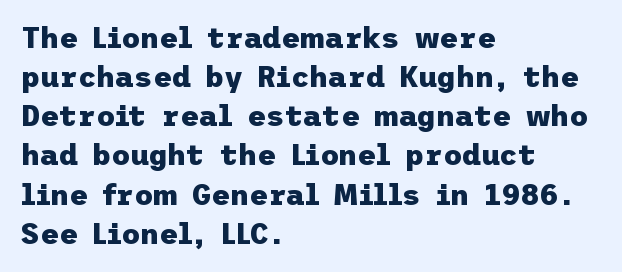
{"serif": "no", "italic": "no", "bold": "yes", "weight": "heavy", "width": "normal", "stroke_contrast": "low", "x_height": "medium", "underline": "no", "align": "left", "line_spacing": "normal", "line_spacing_ratio": 1.35, "letter_spacing": "normal", "letter_spacing_em": 0.0, "glyph_px": 29}
